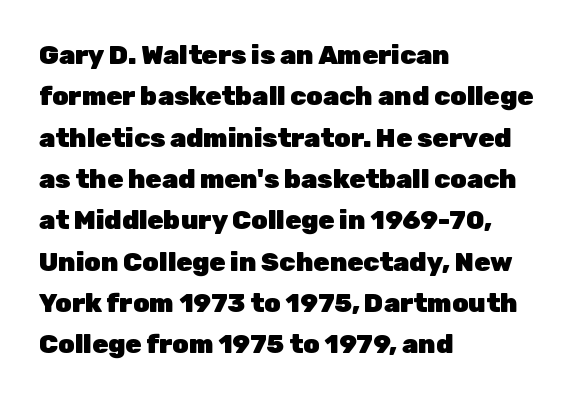
The image shows 26 px bold type, upright; set left-aligned, normal line spacing (1.59x), normal letter spacing, not underlined.
